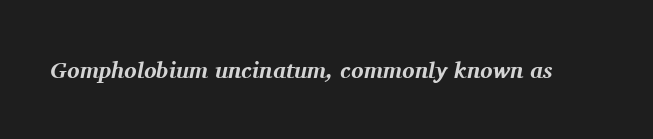
{"italic": "yes", "lean": "right", "slant_degrees": 11, "bold": "yes", "underline": "no", "letter_spacing": "normal", "letter_spacing_em": 0.0, "glyph_px": 23}
